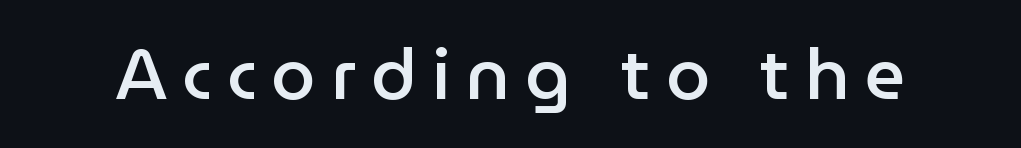
Q: Is the text bold? A: Semi-bold.
Q: Is the text italic (slanted)? A: No, it is upright.
Q: Is the typeface a serif or a sans-serif typeface? A: Sans-serif.
Q: Is the text underlined? A: No.
Q: Is the spacing between letters normal or unusually wide? A: Unusually wide.
Q: Width (condensed, normal, or wide)? A: Normal.
Q: Stroke contrast? A: Low.
Q: x-height? A: Medium.
Q: Monospaced? A: No.
